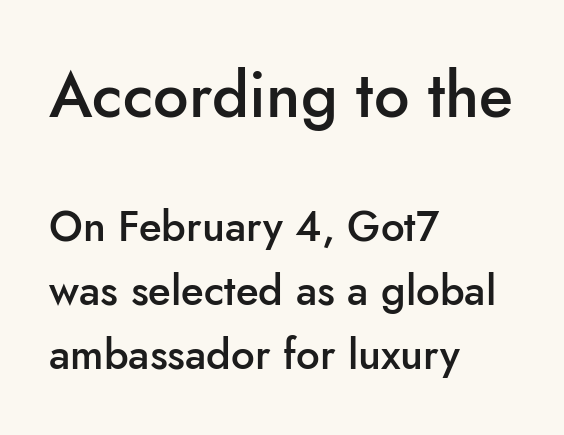
{"serif": "no", "italic": "no", "bold": "semi", "weight": "semibold", "width": "normal", "stroke_contrast": "low", "x_height": "small", "monospaced": "no", "underline": "no", "align": "left", "line_spacing": "normal", "line_spacing_ratio": 1.53, "letter_spacing": "normal", "letter_spacing_em": 0.0, "larger_block": "first", "size_ratio": 1.5, "glyph_px": 63}
